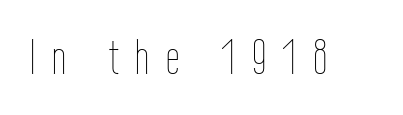
The image shows 49 px thin, condensed type, upright; set unusually wide letter spacing (+0.35 em), not underlined; low stroke contrast and a medium x-height.
